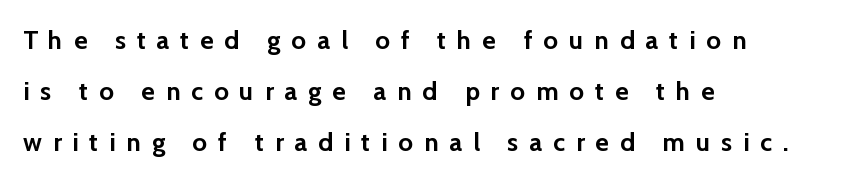
Q: Is the text bold? A: Yes.
Q: Is the text italic (slanted)? A: No, it is upright.
Q: Is the text underlined? A: No.
Q: How is the paragraph aligned? A: Left-aligned.
Q: Is the spacing between letters normal or unusually wide? A: Unusually wide.
Q: Is the spacing between lines tight, normal or loose? A: Loose.
